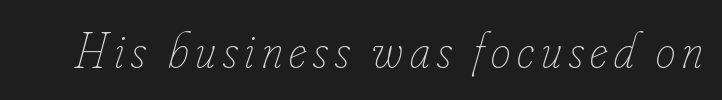
Q: Is the text bold? A: No.
Q: Is the text italic (slanted)? A: Yes, it leans right by about 16 degrees.
Q: Is the text underlined? A: No.
Q: Width (condensed, normal, or wide)? A: Condensed.
Q: Stroke contrast? A: Low.
Q: x-height? A: Small.
Q: Monospaced? A: No.
